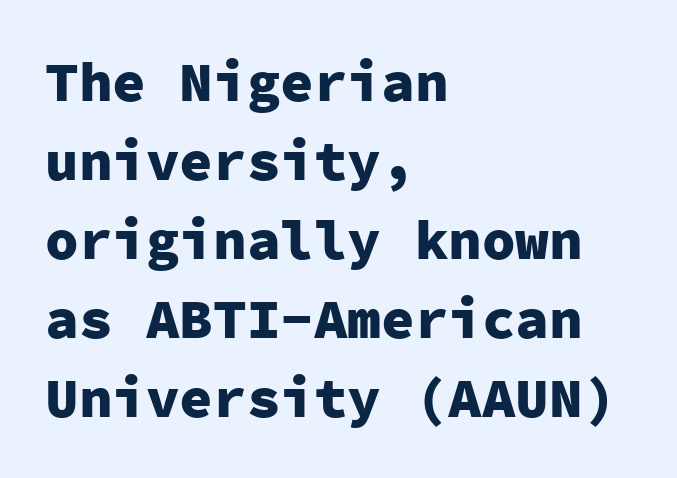
The text block is weighted toward the left margin, trailing off unevenly rightward. Regarding serifs, this sample does without them. The specimen reads as upright at a glance. Look at the stroke-to-counter ratio: heavy, a bold. The passage shown is not underscored anywhere.
